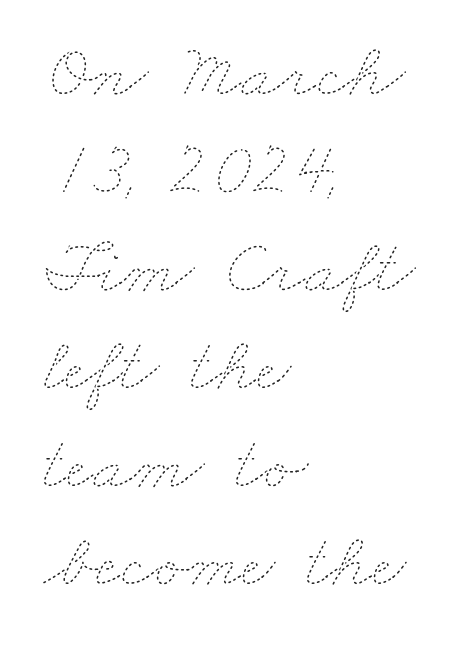
The image shows 76 px thin, wide type; set left-aligned, normal line spacing (1.29x), normal letter spacing, not underlined; low stroke contrast and a small x-height.
